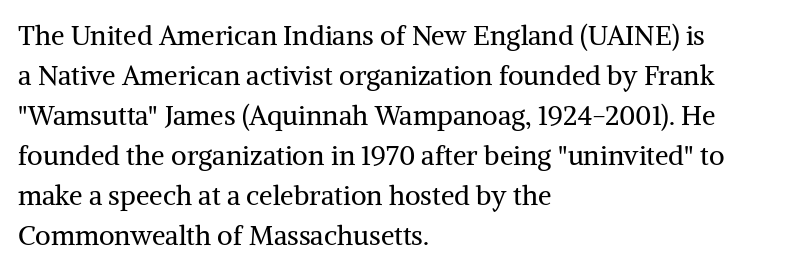
The image shows 27 px text type, upright; set left-aligned, normal line spacing (1.48x), normal letter spacing, not underlined.
